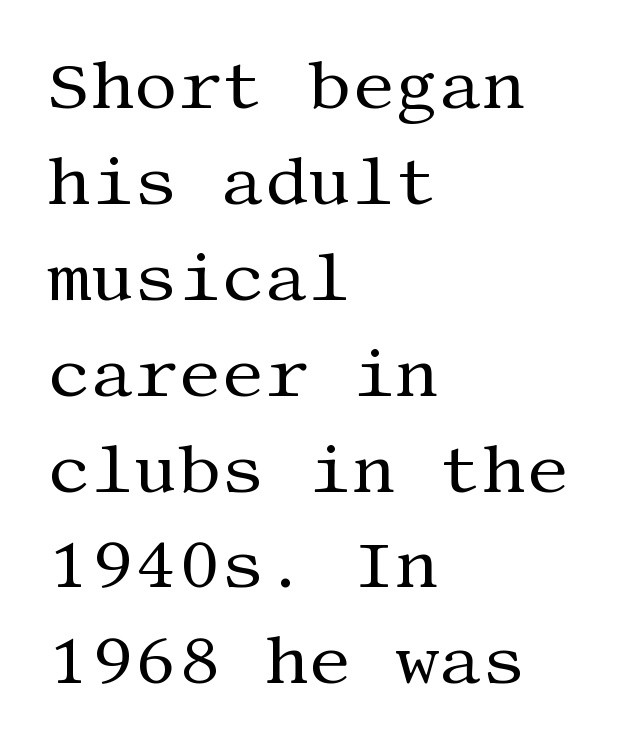
Letters have the restrained weight of plain body copy at most. The face used here is rendered with its standard letterfit. The face used here is seriffed, in the tradition of book romans. Underlining? Definitely not there. Line starts are locked; line ends wander. The lettering stays uniformly vertical, giving the passage a roman look.
